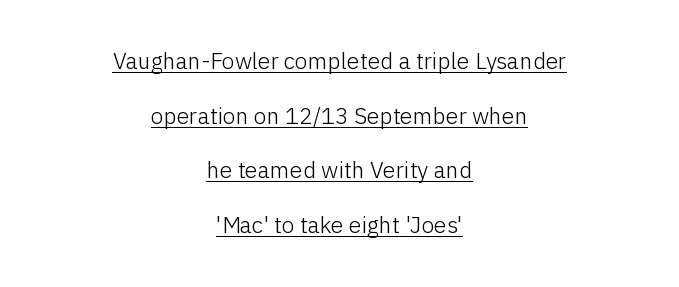
The image shows 23 px text type, upright; set centered, loose line spacing (2.37x), normal letter spacing, underlined.
